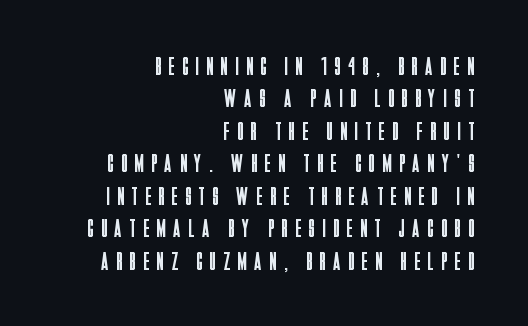
Posture: vertical. Unbolded letterforms with no extra heft. The words here are not underlined. The passage is arranged like a letterhead date or caption credit — flush right. Honestly, the letter spacing is so wide it's the main thing you notice.
